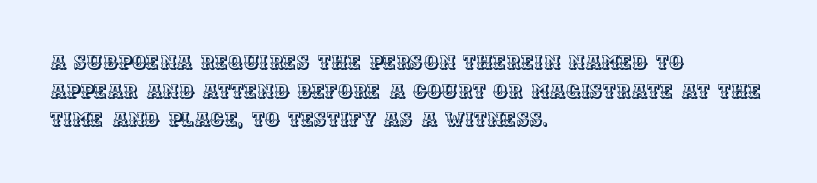
{"italic": "no", "underline": "no", "align": "left", "line_spacing": "normal", "line_spacing_ratio": 1.43, "letter_spacing": "normal", "letter_spacing_em": 0.0, "glyph_px": 20}
